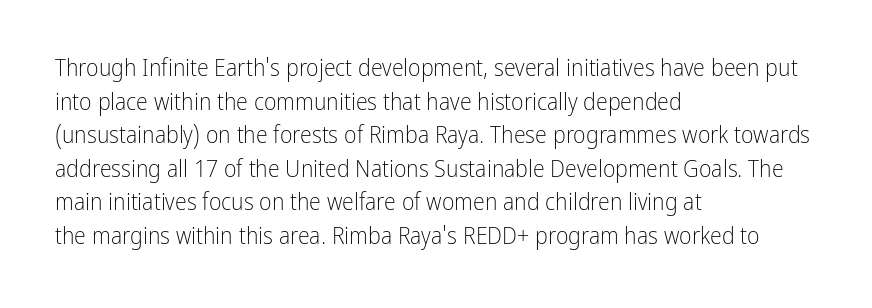
The image shows 24 px text type, upright; set left-aligned, normal line spacing (1.4x), normal letter spacing, not underlined.
